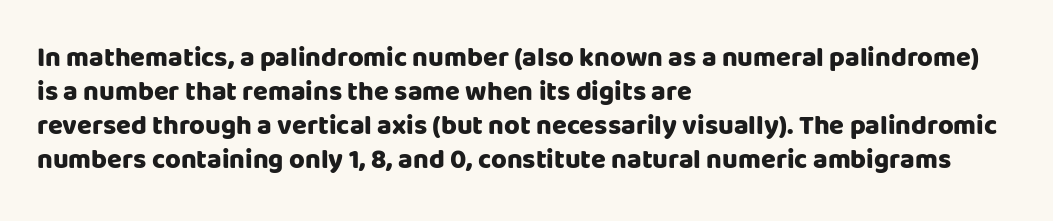
The image shows 27 px bold type, upright; set left-aligned, normal line spacing (1.26x), normal letter spacing, not underlined.
